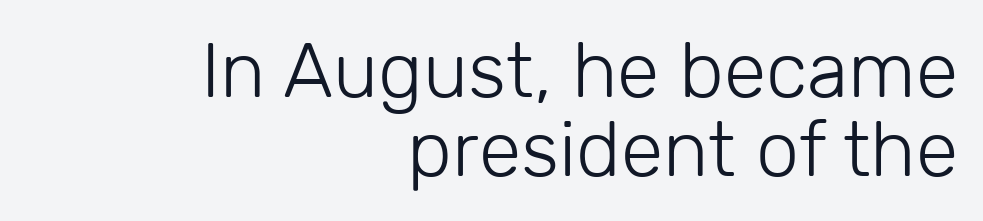
The image shows 77 px light sans-serif type, upright; set right-aligned, tight line spacing (1.02x), normal letter spacing, not underlined; low stroke contrast and a medium x-height.
